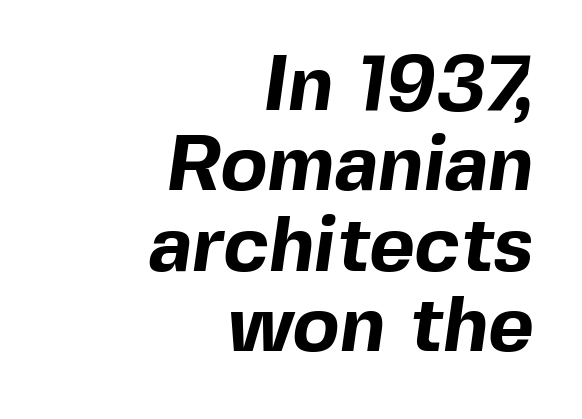
The image shows 78 px bold sans-serif type; set right-aligned, tight line spacing (1.03x), normal letter spacing, not underlined; a medium x-height.
